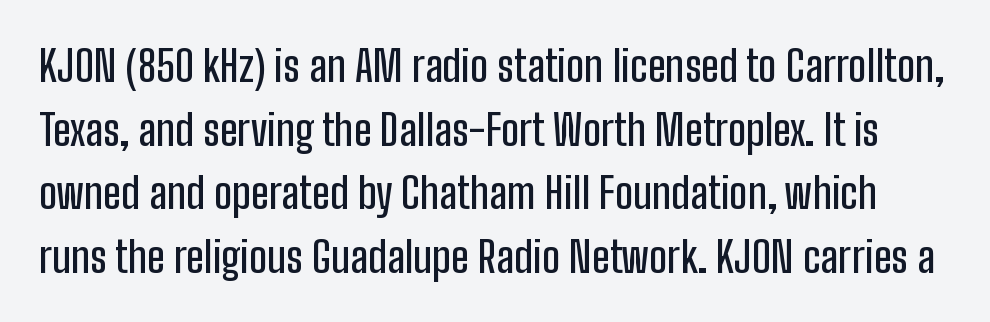
Serifs: no, the terminals of the letterforms are clean. The letters advance in unequal steps, a hallmark of proportional type. The area under the type is left untouched. Quick note: not italic, upright. This sample keeps an unexceptional amount of space between lines.
